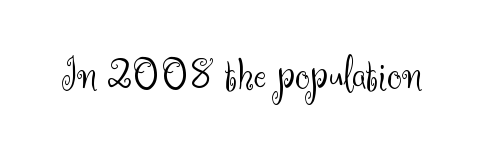
Q: Is the text bold? A: No.
Q: Is the text italic (slanted)? A: No, it is upright.
Q: Is the typeface a serif or a sans-serif typeface? A: Sans-serif.
Q: Is the text underlined? A: No.
Q: Is the spacing between letters normal or unusually wide? A: Normal.
Q: Width (condensed, normal, or wide)? A: Normal.
Q: Stroke contrast? A: Medium.
Q: x-height? A: Small.
Q: Monospaced? A: No.
